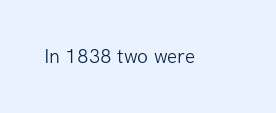
The image shows 20 px text type, upright; set normal letter spacing, not underlined.
